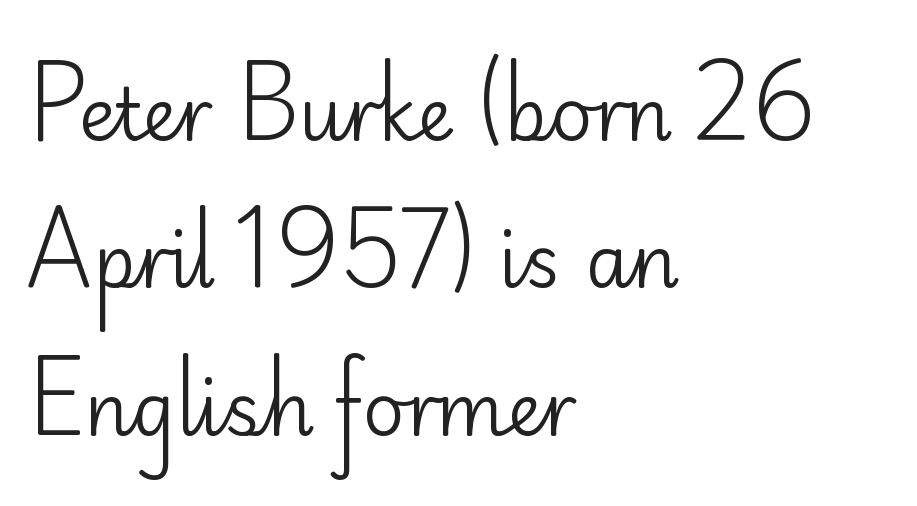
A typesetter would call this proportional, since set widths differ per character. Stems and bowls with no extra thickness — not bold. Decoration check: the copy has no underline. Each letter's strokes conclude bluntly, with no projecting serifs. A great deal of white space separates one row of letters from the next.
